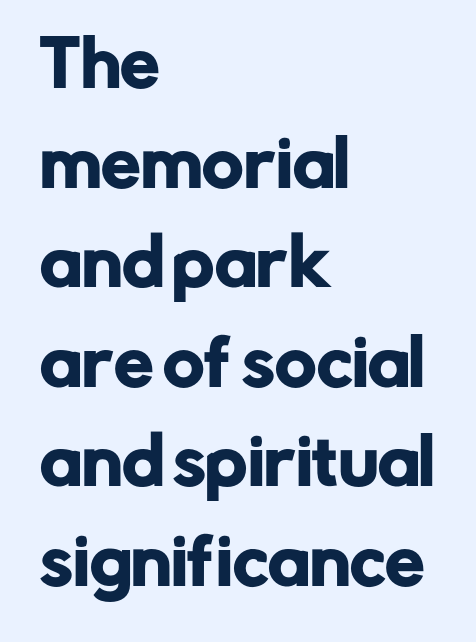
Typeset ragged right — the left edge is the straight one. One glance says typical: line gaps are just what's usual. Look at the bottom of the vertical strokes: they stop flat, with no serifs. These lines are rendered in a variable-pitch font.
